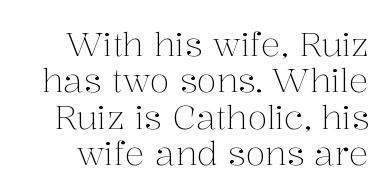
Q: Is the text bold? A: No.
Q: Is the text italic (slanted)? A: No, it is upright.
Q: Is the typeface a serif or a sans-serif typeface? A: Serif.
Q: Is the text underlined? A: No.
Q: Is the spacing between letters normal or unusually wide? A: Normal.
Q: Is the spacing between lines tight, normal or loose? A: Tight.
Q: Width (condensed, normal, or wide)? A: Normal.
Q: Stroke contrast? A: Medium.
Q: x-height? A: Medium.
Q: Monospaced? A: No.
